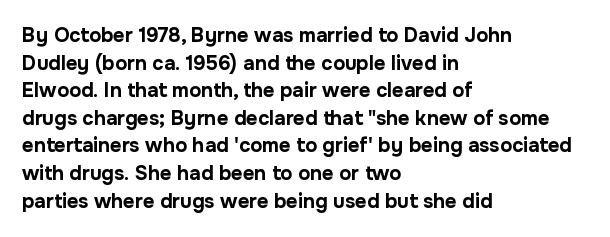
{"italic": "no", "bold": "yes", "underline": "no", "align": "left", "line_spacing": "normal", "line_spacing_ratio": 1.38, "letter_spacing": "normal", "letter_spacing_em": 0.0, "glyph_px": 20}
